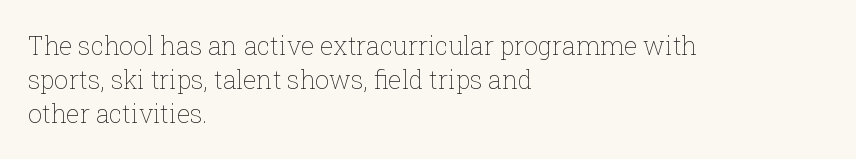
{"italic": "no", "bold": "no", "underline": "no", "align": "left", "line_spacing": "normal", "line_spacing_ratio": 1.37, "letter_spacing": "normal", "letter_spacing_em": 0.0, "glyph_px": 25}
